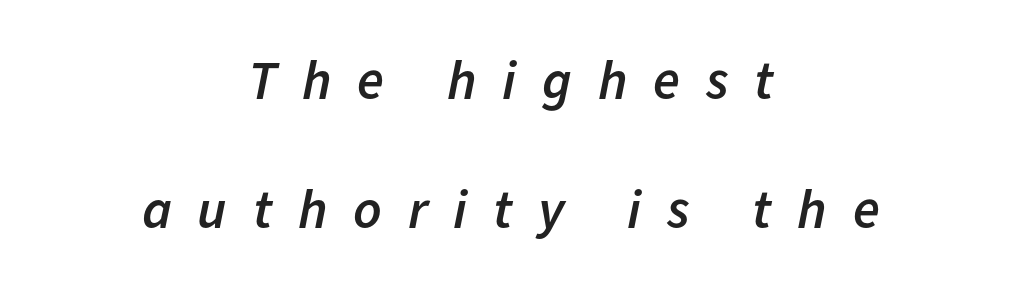
The image shows 55 px semibold type, italic (leaning right); set centered, loose line spacing (2.35x), unusually wide letter spacing (+0.47 em), not underlined; low stroke contrast and a medium x-height.
